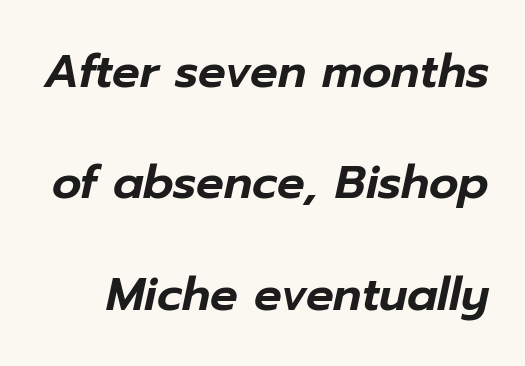
{"italic": "yes", "lean": "right", "slant_degrees": 12, "width": "normal", "stroke_contrast": "low", "x_height": "medium", "monospaced": "no", "underline": "no", "line_spacing": "loose", "line_spacing_ratio": 2.42, "letter_spacing": "normal", "letter_spacing_em": 0.0, "glyph_px": 46}
